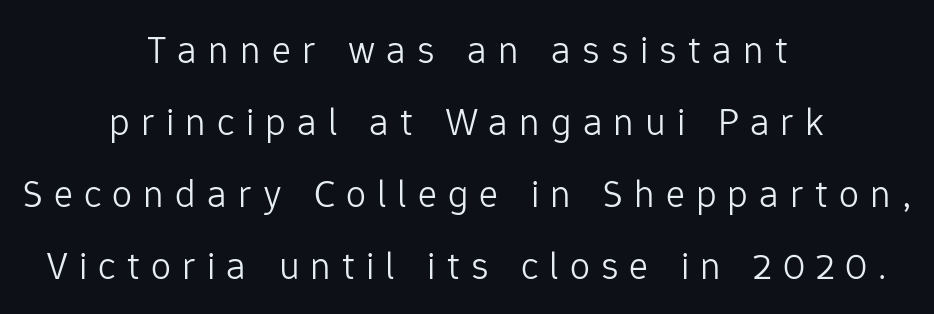
The letters stand upright; this is a roman face. Check where the strokes stop: nothing finishes them off — pure sans. This sample has the flowing, uneven cadence of proportional lettering. Words appear elongated and porous because spacing is wide. The paragraph shown floats in the horizontal middle.
